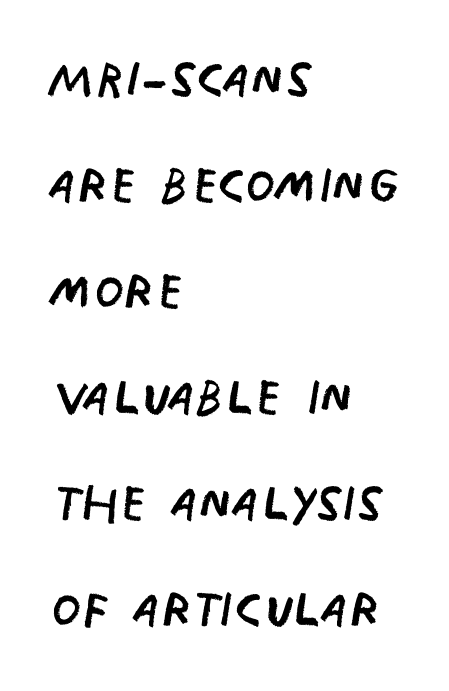
Q: Is the text bold? A: No.
Q: Is the typeface a serif or a sans-serif typeface? A: Sans-serif.
Q: Is the text underlined? A: No.
Q: How is the paragraph aligned? A: Left-aligned.
Q: Is the spacing between letters normal or unusually wide? A: Normal.
Q: Is the spacing between lines tight, normal or loose? A: Normal.
Q: Width (condensed, normal, or wide)? A: Condensed.
Q: Stroke contrast? A: Low.
Q: x-height? A: Large.
Q: Monospaced? A: No.
